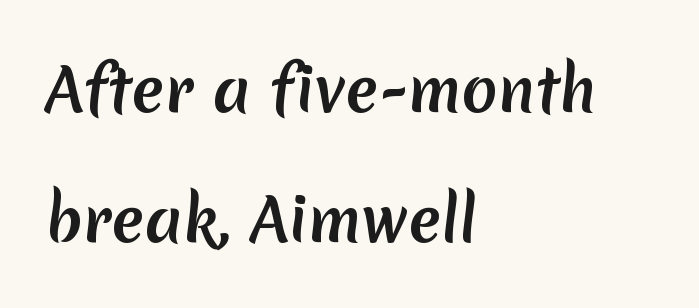
The image shows 60 px sans-serif type; set left-aligned, loose line spacing (2.16x), normal letter spacing, not underlined; medium stroke contrast and a medium x-height.
